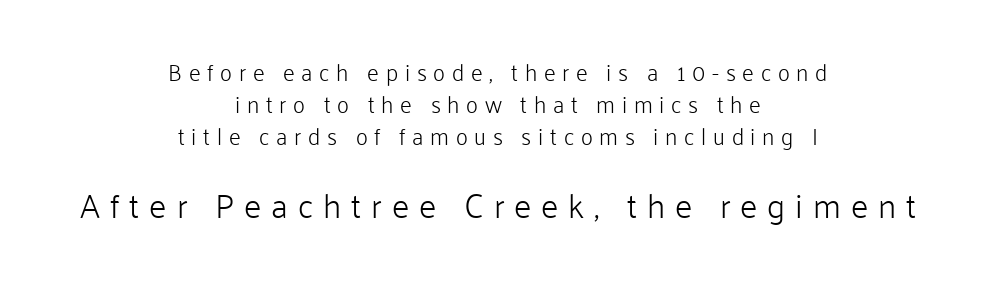
{"serif": "no", "italic": "no", "bold": "no", "weight": "light", "width": "normal", "stroke_contrast": "low", "x_height": "medium", "monospaced": "no", "underline": "no", "align": "center", "line_spacing": "normal", "line_spacing_ratio": 1.39, "letter_spacing": "wide", "letter_spacing_em": 0.29, "larger_block": "second", "size_ratio": 1.48, "glyph_px": 34}
